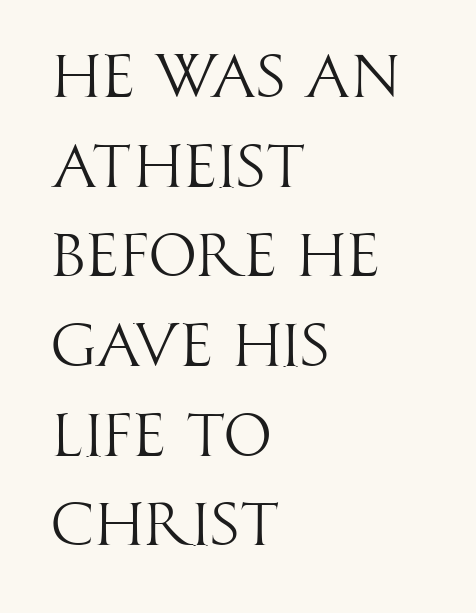
A sans-serif font was chosen for this passage. Baseline-to-baseline distance is the conventional proportion of letter height. The font sits on the lighter half of the weight spectrum, regular included. Proportional: the letters do not fall into vertical columns.
